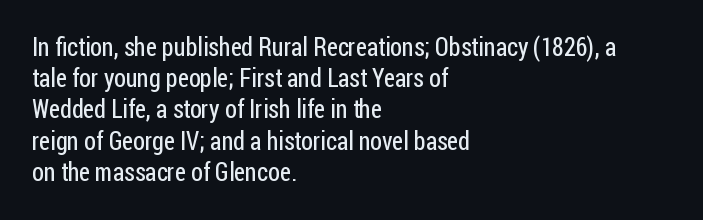
The image shows 25 px text type, upright; set left-aligned, normal line spacing (1.25x), normal letter spacing, not underlined.
